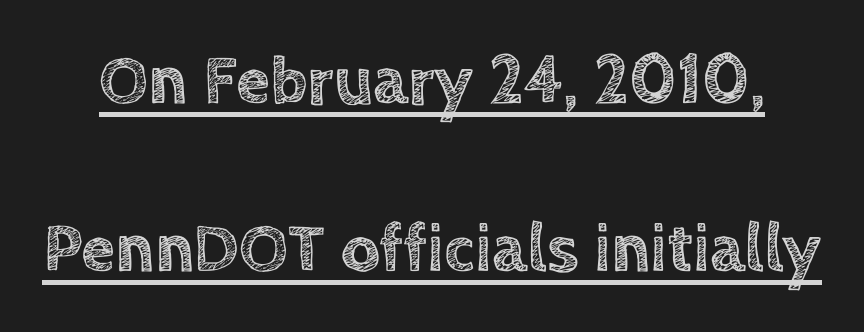
Here the designer chose a conventional face with non-uniform glyph widths. Somebody hit Ctrl+U on this one — the words are underlined. The space between consecutive lines is lavish. Look at the tracking — it's just the regular setting, nothing added. Italic: no, the glyphs are upright roman.
